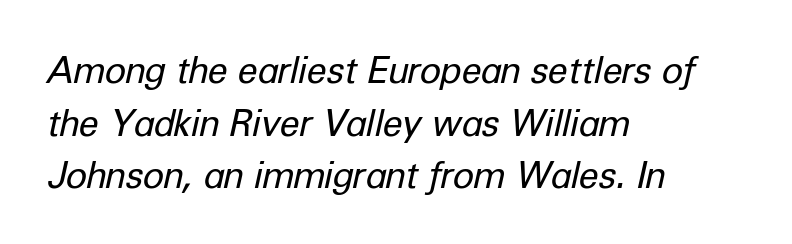
{"italic": "yes", "lean": "right", "slant_degrees": 12, "bold": "no", "weight": "regular", "width": "normal", "stroke_contrast": "low", "x_height": "medium", "monospaced": "no", "underline": "no", "align": "left", "line_spacing": "normal", "line_spacing_ratio": 1.46, "letter_spacing": "normal", "letter_spacing_em": 0.0, "glyph_px": 36}
